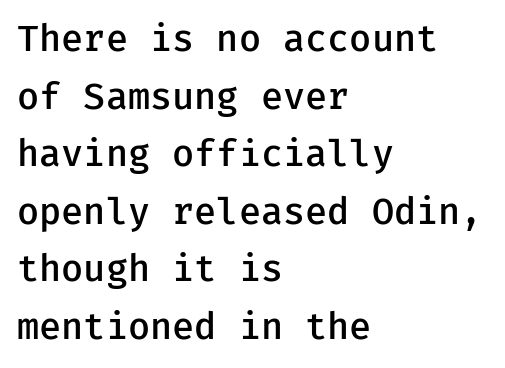
{"serif": "no", "italic": "no", "bold": "semi", "weight": "semibold", "width": "normal", "stroke_contrast": "low", "x_height": "medium", "underline": "no", "align": "left", "line_spacing": "normal", "line_spacing_ratio": 1.6, "letter_spacing": "normal", "letter_spacing_em": 0.0, "glyph_px": 36}
